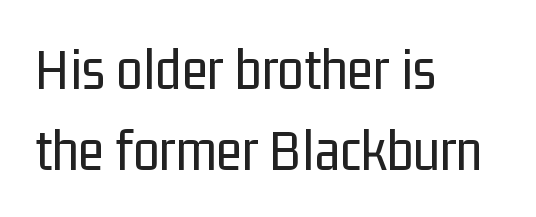
Nope, no serifs anywhere on these letters. Each stroke keeps to a modest, everyday thickness or less. Think of a printed novel: that variable character pitch is what you see here. You can tell it's not italic because the verticals are truly vertical. A classic flush-left, rag-right setting is used for this passage.
